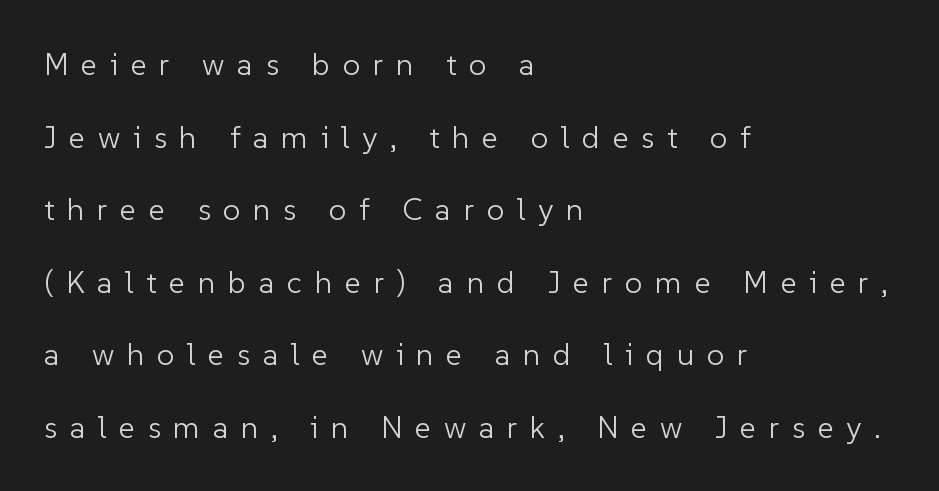
Q: Is the text bold? A: No.
Q: Is the text italic (slanted)? A: No, it is upright.
Q: Is the typeface a serif or a sans-serif typeface? A: Sans-serif.
Q: Is the text underlined? A: No.
Q: How is the paragraph aligned? A: Left-aligned.
Q: Is the spacing between letters normal or unusually wide? A: Unusually wide.
Q: Is the spacing between lines tight, normal or loose? A: Loose.
Q: Width (condensed, normal, or wide)? A: Normal.
Q: Stroke contrast? A: Low.
Q: x-height? A: Medium.
Q: Monospaced? A: No.
